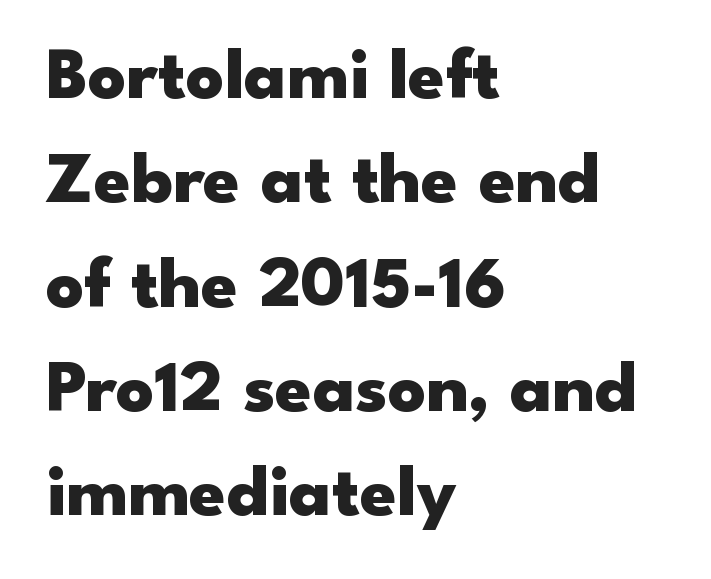
{"serif": "no", "italic": "no", "bold": "yes", "weight": "heavy", "width": "wide", "stroke_contrast": "low", "x_height": "small", "monospaced": "no", "underline": "no", "align": "left", "line_spacing": "normal", "line_spacing_ratio": 1.41, "letter_spacing": "normal", "letter_spacing_em": 0.0, "glyph_px": 74}
